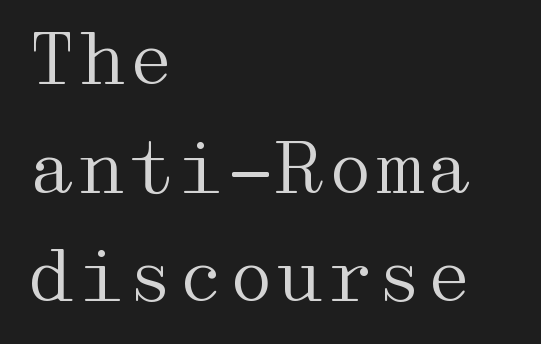
The image shows 71 px regular-weight, wide serif type, upright; set left-aligned, normal line spacing (1.53x), normal letter spacing, not underlined; medium stroke contrast and a medium x-height.
